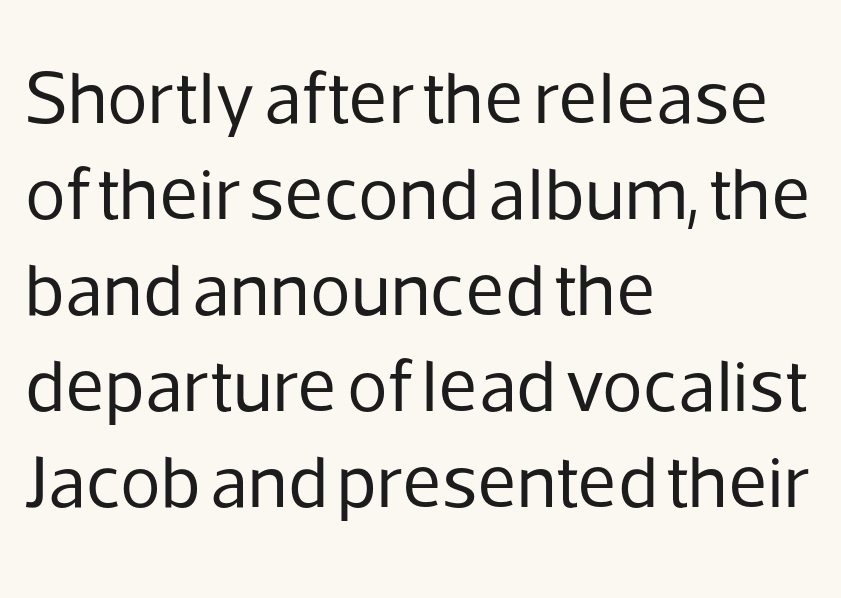
Q: Is the text bold? A: No.
Q: Is the text italic (slanted)? A: No, it is upright.
Q: Is the typeface a serif or a sans-serif typeface? A: Sans-serif.
Q: Is the text underlined? A: No.
Q: How is the paragraph aligned? A: Left-aligned.
Q: Is the spacing between letters normal or unusually wide? A: Normal.
Q: Is the spacing between lines tight, normal or loose? A: Normal.
Q: Width (condensed, normal, or wide)? A: Normal.
Q: Stroke contrast? A: Low.
Q: x-height? A: Medium.
Q: Monospaced? A: No.
